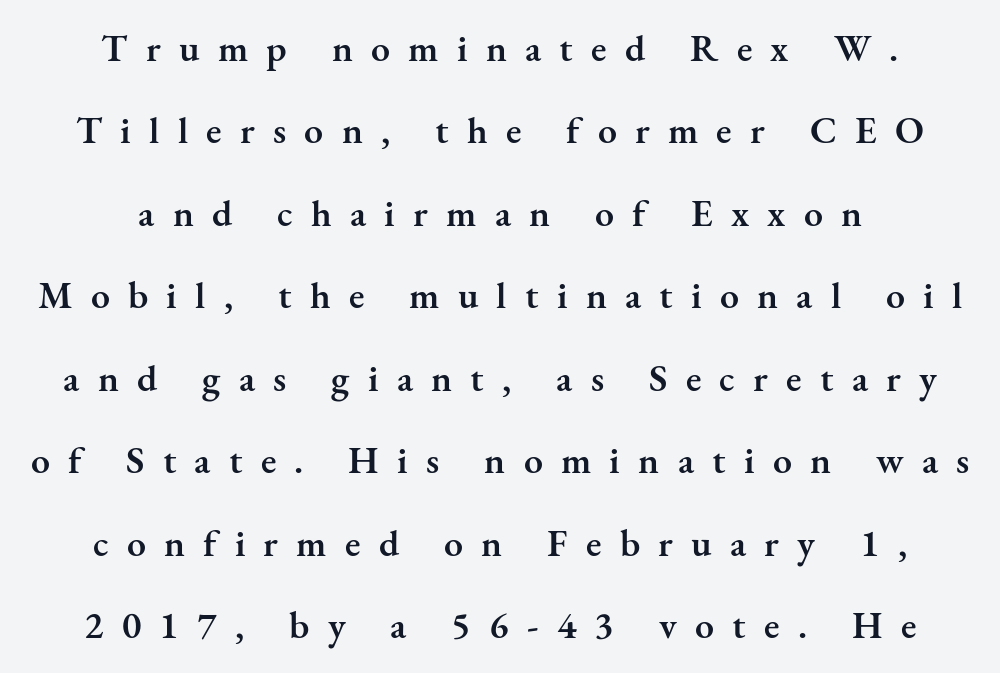
{"serif": "yes", "italic": "no", "bold": "semi", "weight": "semibold", "width": "normal", "stroke_contrast": "medium", "x_height": "small", "monospaced": "no", "underline": "no", "align": "center", "line_spacing": "loose", "line_spacing_ratio": 2.17, "letter_spacing": "wide", "letter_spacing_em": 0.48, "glyph_px": 38}
